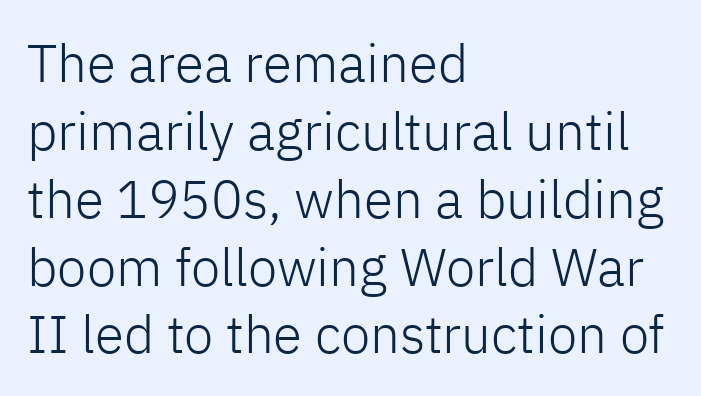
Every character sits straight up, as roman type does. This sample has the flowing, uneven cadence of proportional lettering. No extra ink here — the face is not bold. Plain, unruled lines of type. Tracking value appears to be zero — textbook default spacing. Evenly set lines give the paragraph a standard silhouette.
